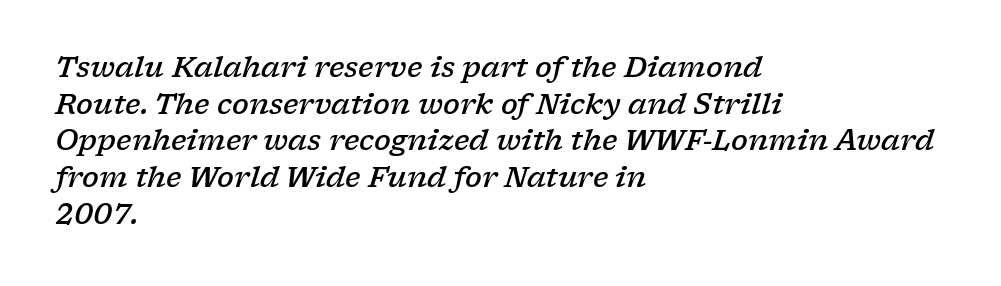
Q: Is the text bold? A: Semi-bold.
Q: Is the text italic (slanted)? A: Yes, it leans right by about 17 degrees.
Q: Is the typeface a serif or a sans-serif typeface? A: Serif.
Q: Is the text underlined? A: No.
Q: How is the paragraph aligned? A: Left-aligned.
Q: Is the spacing between letters normal or unusually wide? A: Normal.
Q: Is the spacing between lines tight, normal or loose? A: Normal.
Q: Width (condensed, normal, or wide)? A: Wide.
Q: Stroke contrast? A: Low.
Q: x-height? A: Medium.
Q: Monospaced? A: No.
